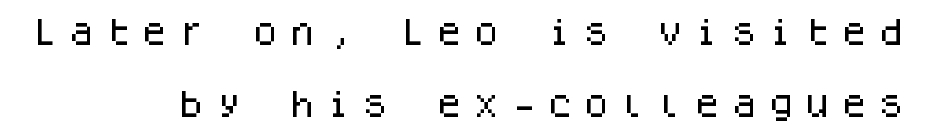
Q: Is the text italic (slanted)? A: No, it is upright.
Q: Is the typeface a serif or a sans-serif typeface? A: Sans-serif.
Q: Is the text underlined? A: No.
Q: How is the paragraph aligned? A: Right-aligned.
Q: Is the spacing between letters normal or unusually wide? A: Unusually wide.
Q: Is the spacing between lines tight, normal or loose? A: Loose.
Q: Width (condensed, normal, or wide)? A: Normal.
Q: Stroke contrast? A: Low.
Q: x-height? A: Large.
Q: Monospaced? A: Yes.
